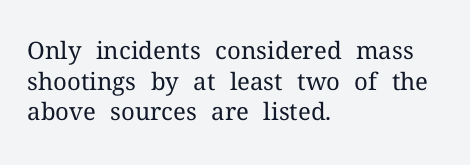
{"italic": "no", "bold": "no", "underline": "no", "align": "left", "line_spacing": "normal", "line_spacing_ratio": 1.28, "letter_spacing": "normal", "letter_spacing_em": 0.0, "glyph_px": 24}
